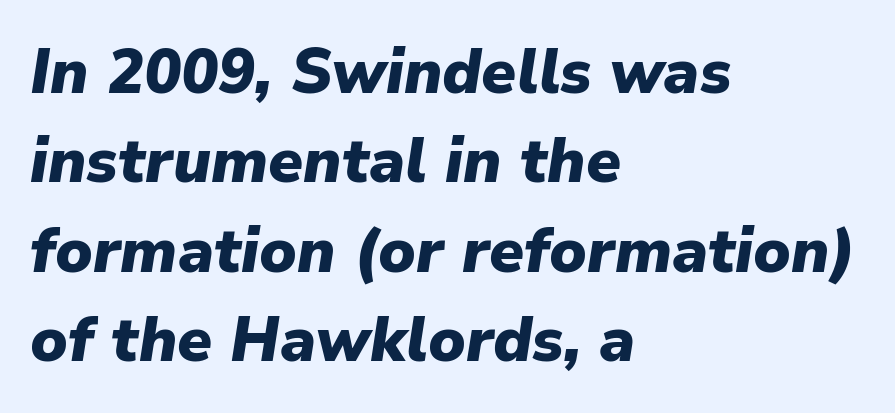
{"italic": "yes", "lean": "right", "slant_degrees": 9, "bold": "yes", "weight": "heavy", "width": "normal", "stroke_contrast": "low", "x_height": "medium", "monospaced": "no", "underline": "no", "align": "left", "line_spacing": "normal", "line_spacing_ratio": 1.44, "letter_spacing": "normal", "letter_spacing_em": 0.0, "glyph_px": 62}
